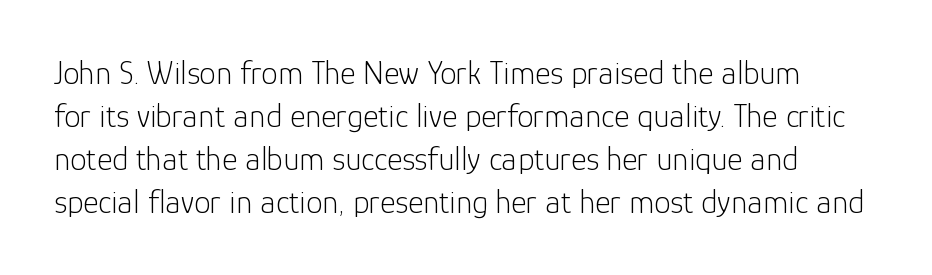
{"serif": "no", "italic": "no", "bold": "no", "weight": "light", "width": "normal", "stroke_contrast": "low", "x_height": "medium", "monospaced": "no", "underline": "no", "line_spacing": "normal", "line_spacing_ratio": 1.3, "letter_spacing": "normal", "letter_spacing_em": 0.0, "glyph_px": 33}
